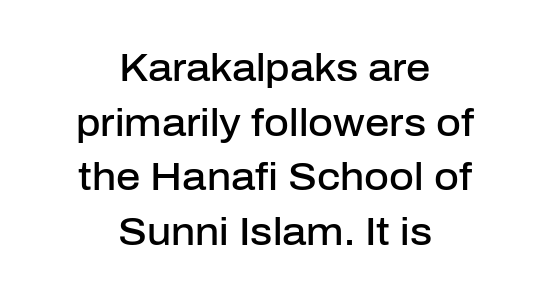
The image shows 38 px semibold sans-serif type, upright; set centered, normal line spacing (1.44x), normal letter spacing, not underlined; low stroke contrast and a medium x-height.
